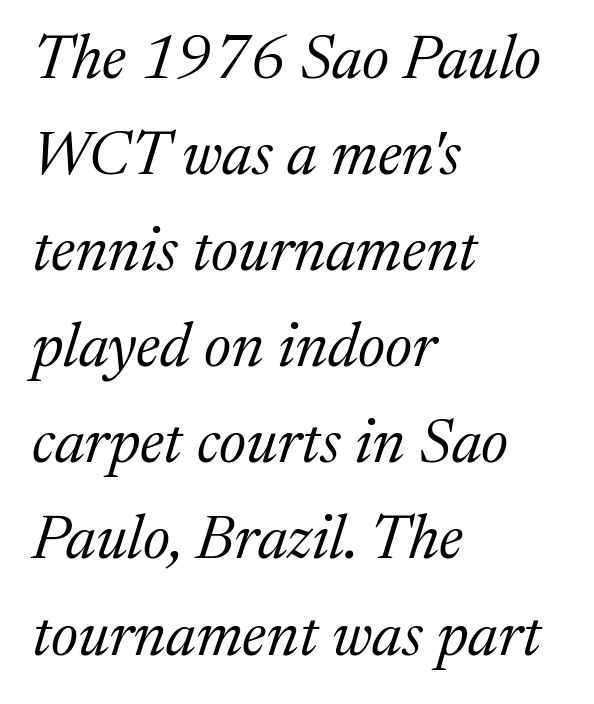
The setting favours the left margin, as ordinary paragraphs usually do. The typeface has the unassuming heft of standard copy or less. Are there feet on the stems? There are — it's a serif. The line-height multiplier appears to be the usual default.
